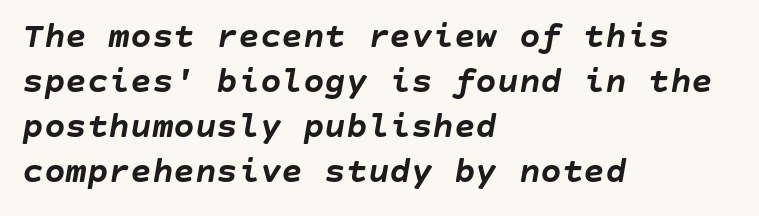
The image shows 36 px semibold type, italic (leaning right); set left-aligned, normal line spacing (1.25x), normal letter spacing, not underlined; low stroke contrast and a large x-height.
